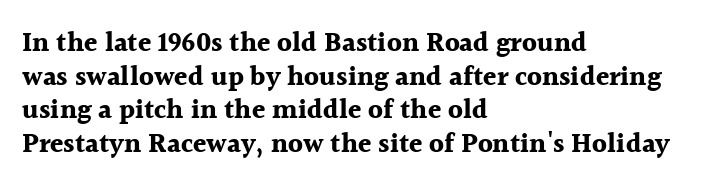
{"italic": "no", "bold": "yes", "underline": "no", "align": "left", "line_spacing": "normal", "line_spacing_ratio": 1.25, "letter_spacing": "normal", "letter_spacing_em": 0.0, "glyph_px": 27}
